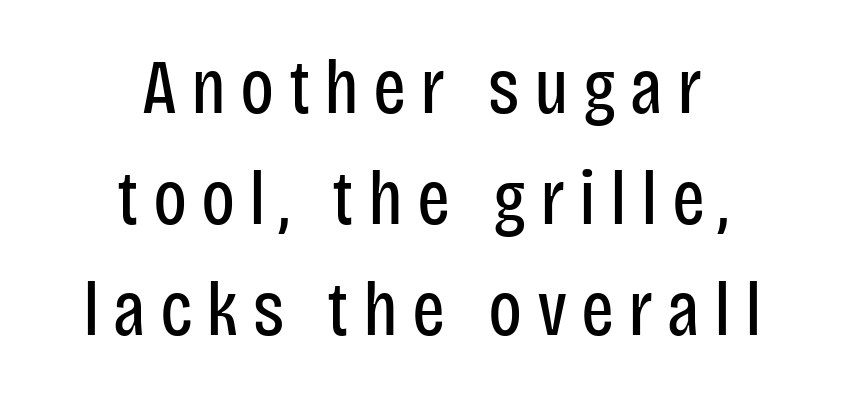
The image shows 78 px regular-weight, condensed sans-serif type, upright; set centered, normal line spacing (1.42x), not underlined; low stroke contrast and a large x-height.
